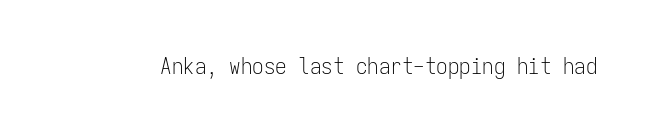
The type is set solid horizontally, with unmodified tracking. Words float on clear page, feet unadorned. A quiet, ordinary-to-light weight characterises the typeface. The type sits square on the baseline with zero lean.
